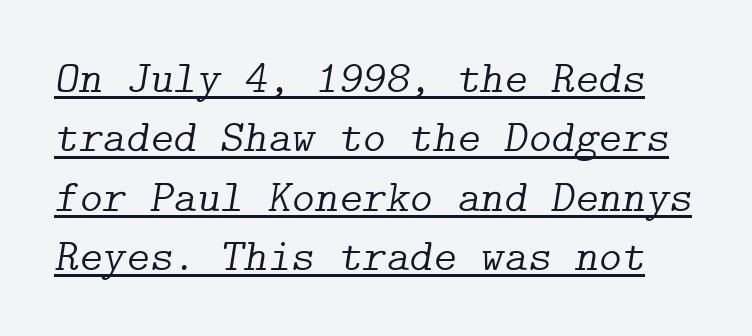
Q: Is the text bold? A: No.
Q: Is the text italic (slanted)? A: Yes, it leans right by about 9 degrees.
Q: Is the typeface a serif or a sans-serif typeface? A: Serif.
Q: Is the text underlined? A: Yes.
Q: Is the spacing between letters normal or unusually wide? A: Normal.
Q: Is the spacing between lines tight, normal or loose? A: Normal.
Q: Width (condensed, normal, or wide)? A: Normal.
Q: Stroke contrast? A: Low.
Q: x-height? A: Medium.
